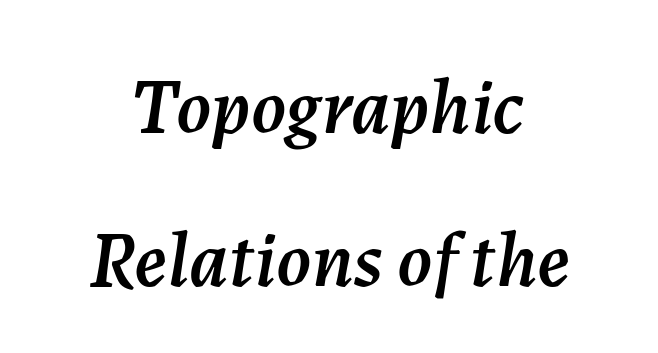
Q: Is the text italic (slanted)? A: Yes, it leans right by about 7 degrees.
Q: Is the text underlined? A: No.
Q: How is the paragraph aligned? A: Centered.
Q: Is the spacing between letters normal or unusually wide? A: Normal.
Q: Is the spacing between lines tight, normal or loose? A: Loose.
Q: Width (condensed, normal, or wide)? A: Normal.
Q: Stroke contrast? A: Medium.
Q: x-height? A: Medium.
Q: Monospaced? A: No.
